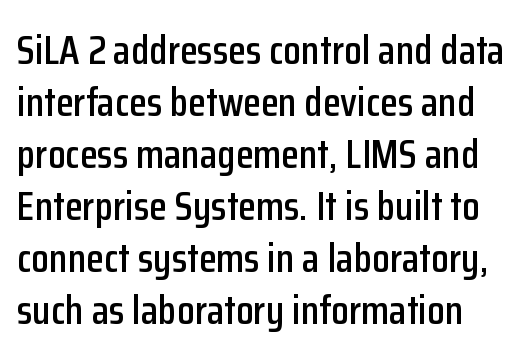
Note the varied advance widths — an 'i' is clearly narrower than an 'm'. Successive baselines arrive at the customary interval. The line texture is even and compact thanks to regular tracking. Does the lettering tilt? It doesn't — this is upright.
